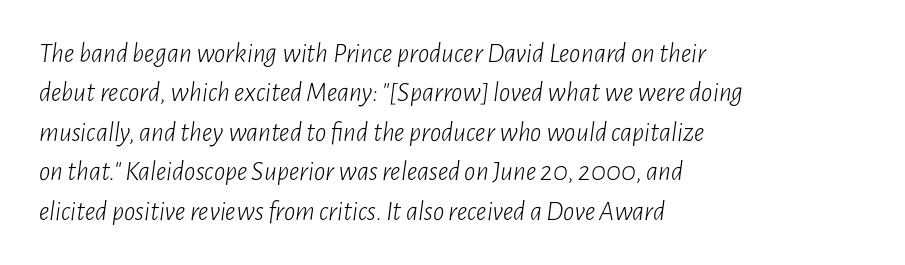
The image shows 28 px light, condensed type, italic (leaning right); set left-aligned, normal line spacing (1.41x), normal letter spacing, not underlined; low stroke contrast and a medium x-height.
